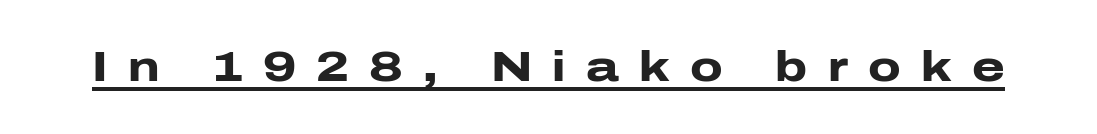
The rendering shows plain stroke endings on the letterforms — a sans-serif design. Italic? Not at all — the glyphs are vertical. Does a line run under the words? Yes, clearly. Words appear elongated and porous because spacing is wide. Each letter keeps its own natural width here, so spacing adapts to shape. This is heavy type, rendered in bold.
